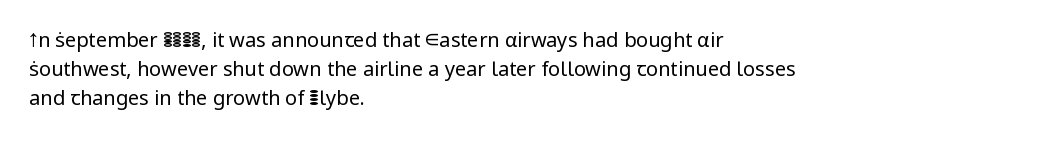
The image shows 20 px text type, upright; set left-aligned, normal line spacing (1.46x), normal letter spacing, not underlined.
